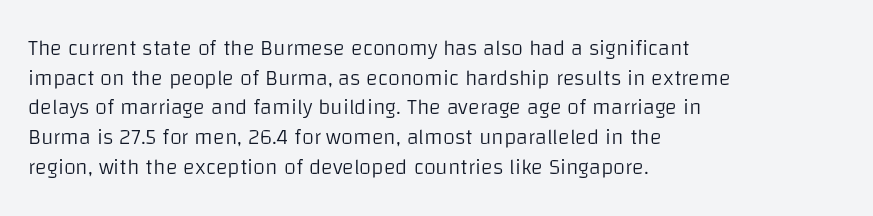
{"italic": "no", "bold": "no", "underline": "no", "align": "left", "line_spacing": "normal", "line_spacing_ratio": 1.35, "letter_spacing": "normal", "letter_spacing_em": 0.0, "glyph_px": 22}
